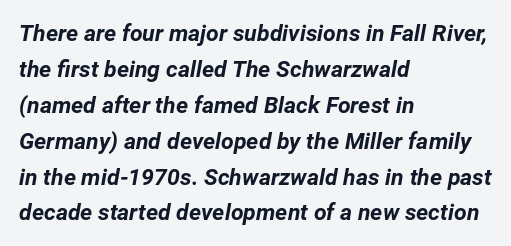
Q: Is the text bold? A: Yes.
Q: Is the text italic (slanted)? A: Yes, it leans right by about 12 degrees.
Q: Is the text underlined? A: No.
Q: How is the paragraph aligned? A: Left-aligned.
Q: Is the spacing between letters normal or unusually wide? A: Normal.
Q: Is the spacing between lines tight, normal or loose? A: Normal.
